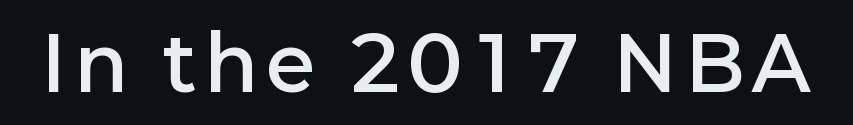
The image shows 75 px semibold sans-serif type, upright; set not underlined; low stroke contrast and a medium x-height.
